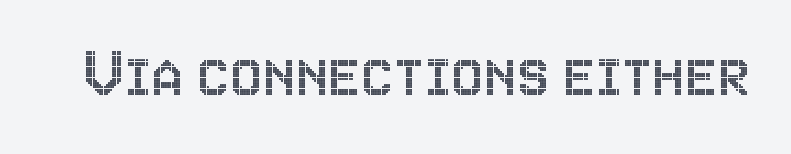
This sample uses plain, unmodified letter spacing. Rule under the text: the space is simply empty. The face used here is proportionally spaced, like ordinary book or web type. Rendered with straight, roman letterforms.
